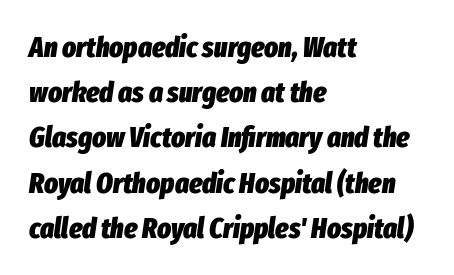
{"italic": "yes", "lean": "right", "slant_degrees": 8, "bold": "yes", "weight": "heavy", "width": "condensed", "stroke_contrast": "low", "x_height": "medium", "monospaced": "no", "underline": "no", "align": "left", "line_spacing": "normal", "line_spacing_ratio": 1.56, "letter_spacing": "normal", "letter_spacing_em": 0.0, "glyph_px": 29}
